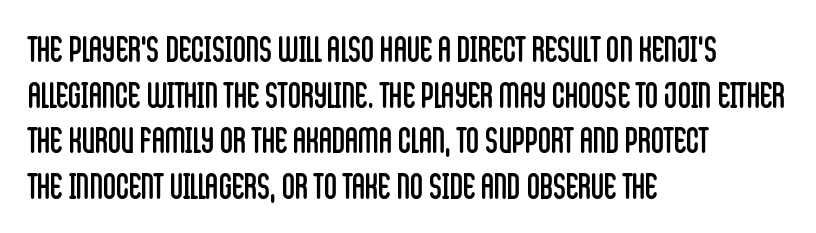
The typesetter chose a ragged-right arrangement here. Students, note that the glyphs here touch the page at normal intervals. Vertical stems look standard width or narrower in stroke. The gap between lines stays unmarked. The letters advance in unequal steps, a hallmark of proportional type. The letters stand straight up with perfectly vertical stems.
